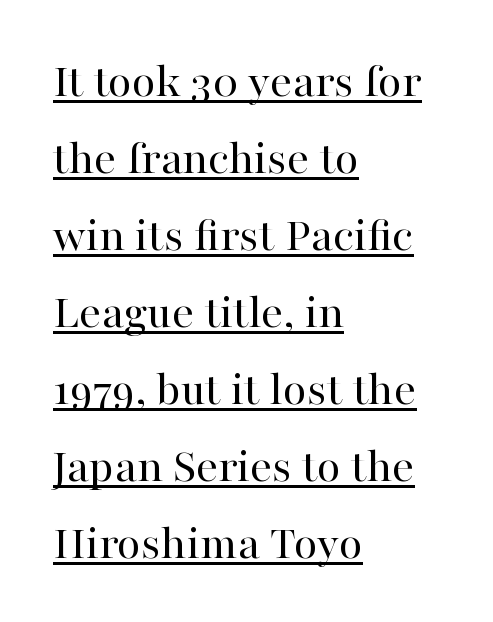
The image shows 49 px regular-weight serif type, upright; set left-aligned, normal line spacing (1.57x), normal letter spacing, underlined; high stroke contrast and a medium x-height.
